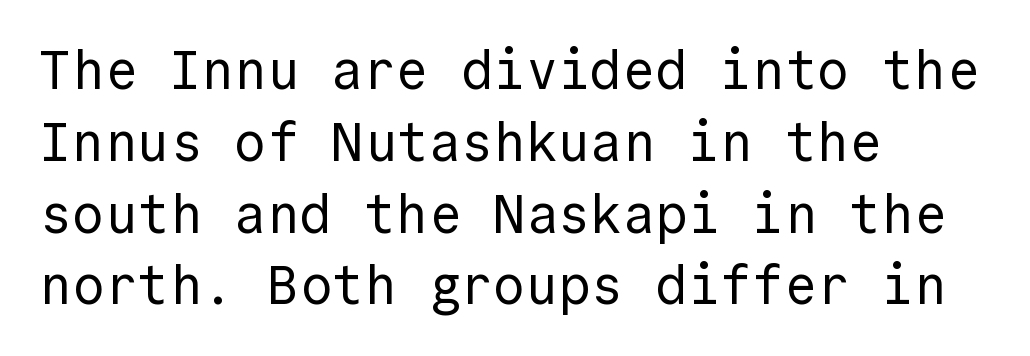
The image shows 54 px regular-weight sans-serif type, upright, monospaced; set left-aligned, normal line spacing (1.33x), normal letter spacing, not underlined; a medium x-height.
